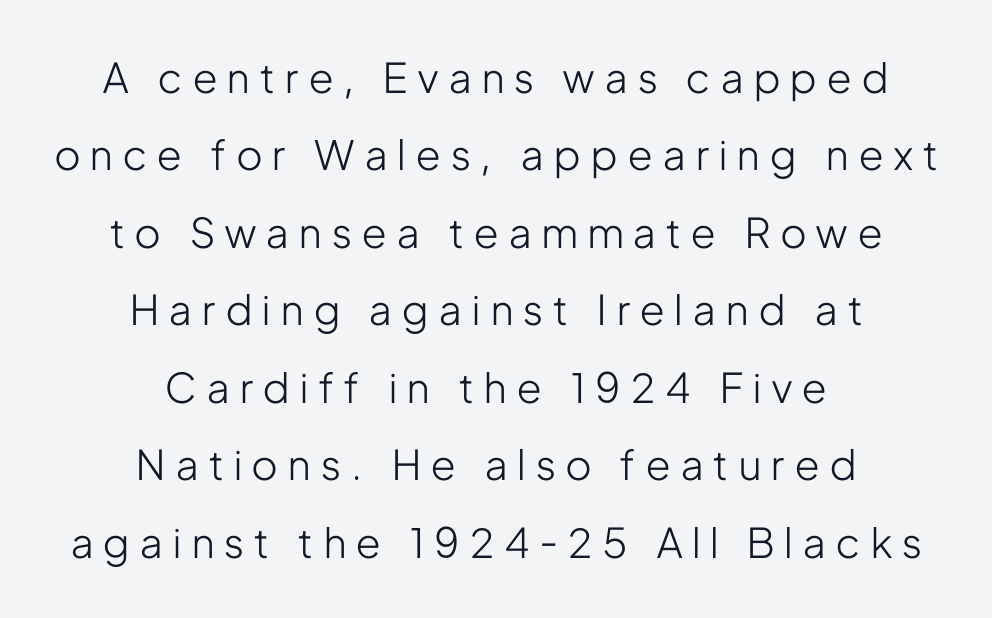
The image shows 41 px light, condensed sans-serif type, upright; set centered, line spacing 1.89x, unusually wide letter spacing (+0.26 em), not underlined; low stroke contrast and a medium x-height.
